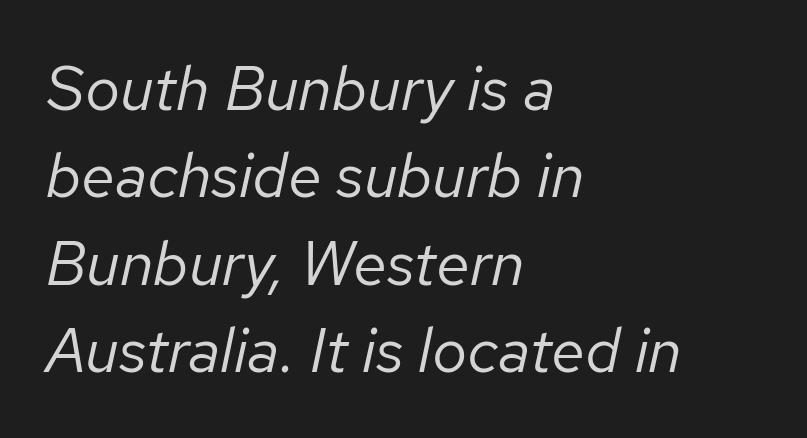
The face used here is proportionally spaced, like ordinary book or web type. The horizontal fit of the characters is conventional and even. The baseline area is clear. In terms of posture, this sample is oblique. Normally led — the rows are evenly, conventionally spaced. Is this a heavy cut? Hardly; it is regular or lighter.
